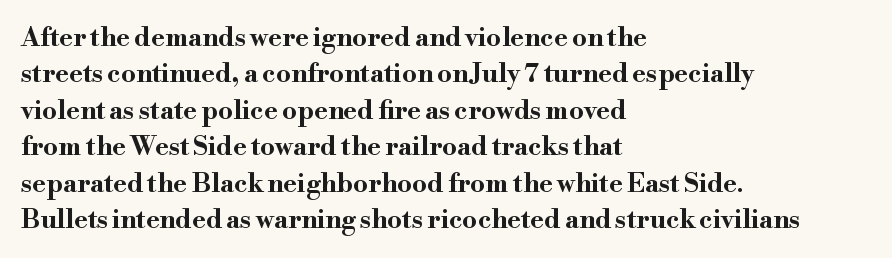
Characters remain perfectly vertical along every line. The passage is arranged the way most books set body copy — flush left. These lines sit exactly where default settings would place them. Nobody touched the tracking dial on this one. Descender tails drop into unmarked territory. Is the type bold? Yes — the strokes are clearly thick and heavy.
